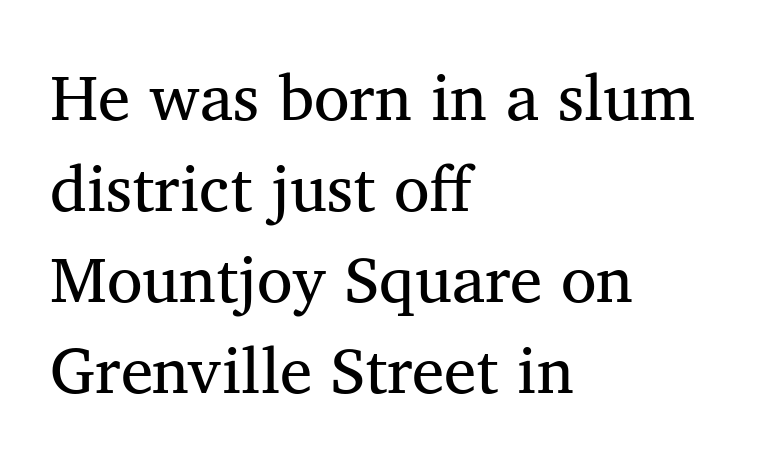
The image shows 65 px regular-weight serif type, upright; set left-aligned, normal line spacing (1.4x), normal letter spacing, not underlined; medium stroke contrast and a medium x-height.
